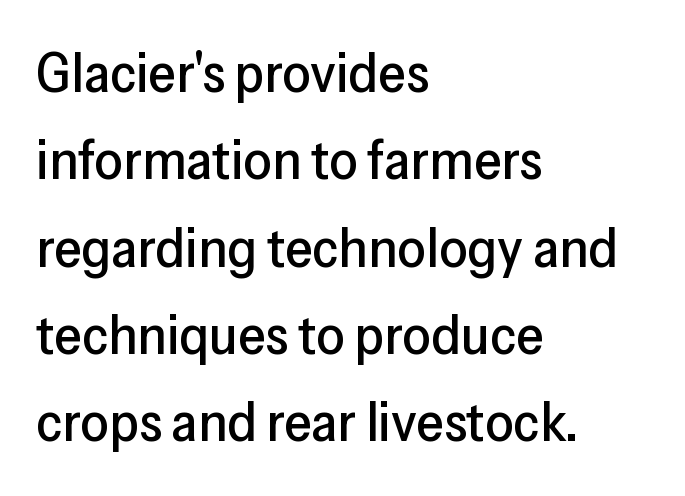
Italic: no, the glyphs are upright roman. Spacing verdict: proportional, widths tailored to each character. Each word holds together tightly as a unit, with standard inter-letter gaps. Anything drawn beneath the words? Only blank space.
